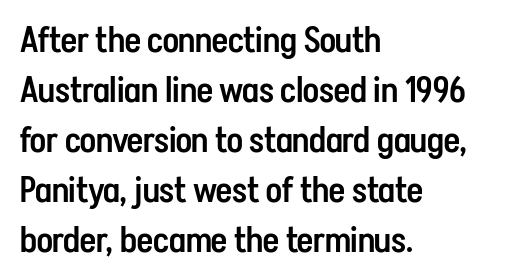
{"serif": "no", "italic": "no", "bold": "semi", "weight": "semibold", "width": "condensed", "stroke_contrast": "low", "x_height": "medium", "monospaced": "no", "underline": "no", "align": "left", "line_spacing": "normal", "line_spacing_ratio": 1.43, "letter_spacing": "normal", "letter_spacing_em": 0.0, "glyph_px": 35}
